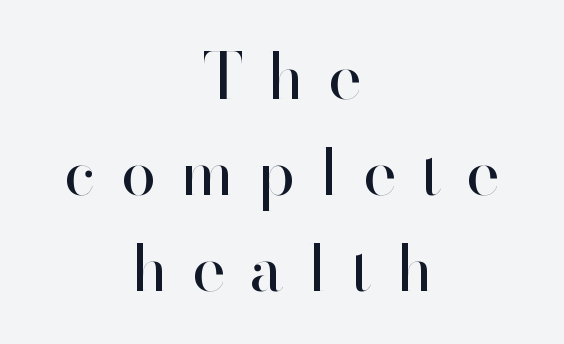
The image shows 64 px regular-weight sans-serif type, upright; set centered, normal line spacing (1.5x), unusually wide letter spacing (+0.37 em), not underlined; high stroke contrast and a small x-height.
